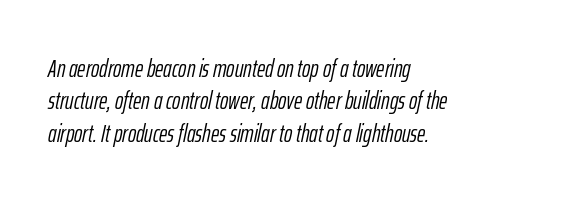
The image shows 25 px text type, italic (leaning right); set left-aligned, normal line spacing (1.3x), normal letter spacing, not underlined.
